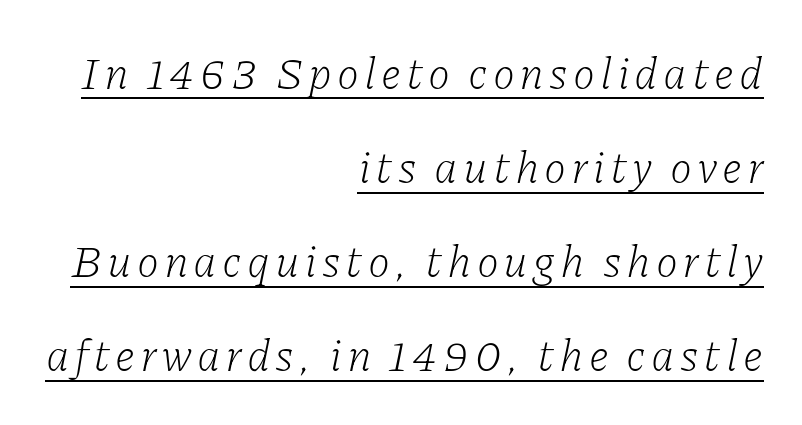
{"serif": "yes", "italic": "yes", "lean": "right", "slant_degrees": 11, "bold": "no", "weight": "light", "width": "normal", "stroke_contrast": "low", "x_height": "medium", "monospaced": "no", "underline": "yes", "align": "right", "line_spacing": "loose", "line_spacing_ratio": 2.09, "glyph_px": 45}
